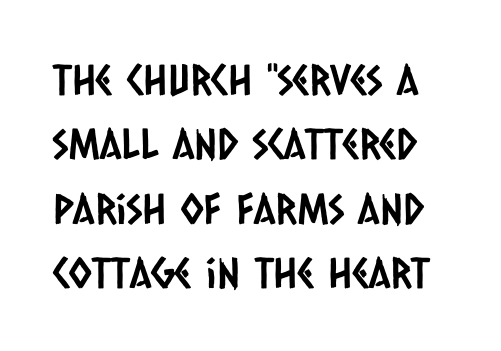
{"serif": "no", "width": "condensed", "stroke_contrast": "low", "x_height": "large", "monospaced": "no", "underline": "no", "line_spacing": "normal", "line_spacing_ratio": 1.53, "letter_spacing": "normal", "letter_spacing_em": 0.0, "glyph_px": 42}
